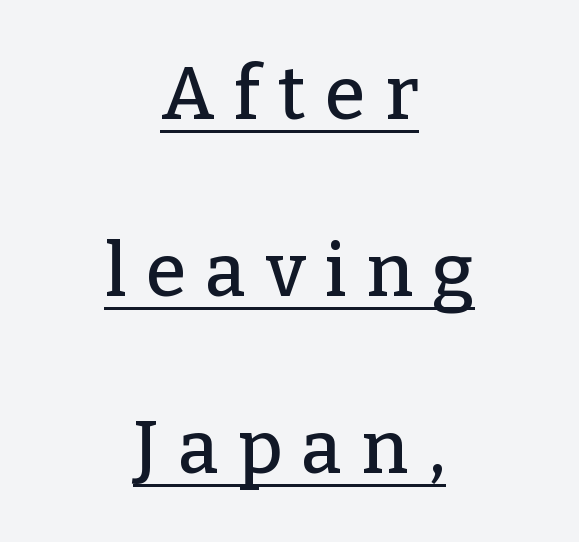
This rendering widens character spacing well past its baseline value. This is roman type, the default non-slanted kind. The type family on display is of the serif kind. Each letter keeps its own natural width here, so spacing adapts to shape. The words here are underlined. A typesetter would call this leading open, well beyond the default.
